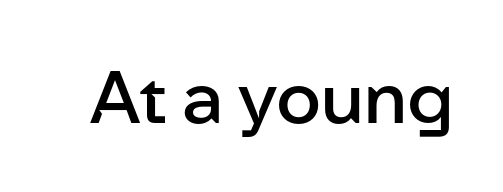
The lettering holds an erect, upright posture throughout. Check under the words: just untouched page. Observe the absence of serifs on each vertical stroke in this sample. Firm but not heavy-handed strokes: this text is semibold. Observe the ordinary spacing: letters are neighbours, not strangers. Each letter keeps its own natural width here, so spacing adapts to shape.
